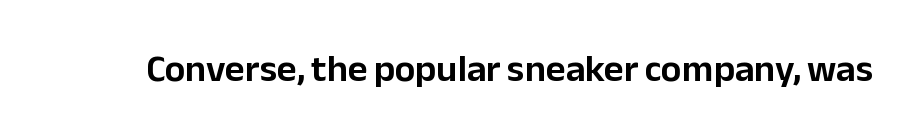
The image shows 38 px sans-serif type, upright; set normal letter spacing, not underlined; low stroke contrast and a medium x-height.
